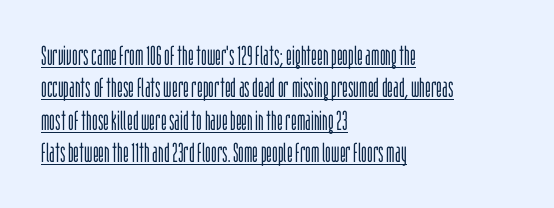
{"italic": "no", "bold": "no", "underline": "yes", "align": "left", "line_spacing_ratio": 1.2, "letter_spacing": "normal", "letter_spacing_em": 0.0, "glyph_px": 27}
